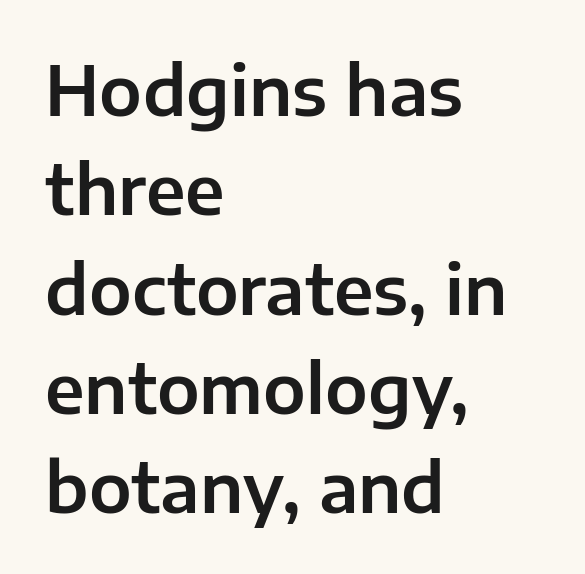
The image shows 68 px sans-serif type, upright; set left-aligned, normal line spacing (1.46x), normal letter spacing, not underlined; low stroke contrast and a medium x-height.
